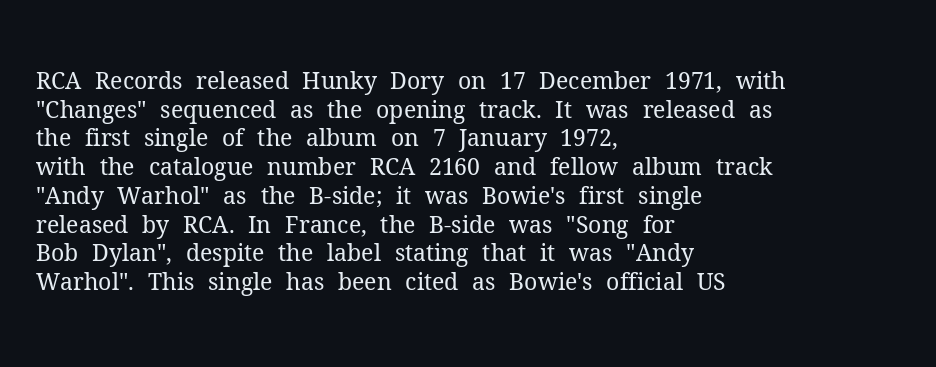
The image shows 23 px text type, upright; set left-aligned, normal line spacing (1.25x), normal letter spacing, not underlined.
